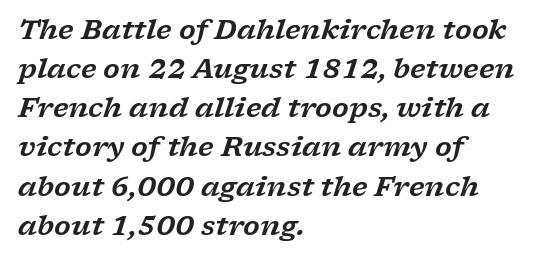
Q: Is the text italic (slanted)? A: Yes, it leans right by about 17 degrees.
Q: Is the text underlined? A: No.
Q: How is the paragraph aligned? A: Left-aligned.
Q: Is the spacing between letters normal or unusually wide? A: Normal.
Q: Is the spacing between lines tight, normal or loose? A: Normal.
